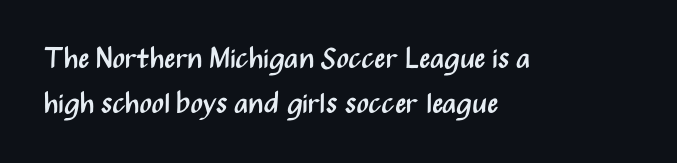
Q: Is the text bold? A: No.
Q: Is the text italic (slanted)? A: No, it is upright.
Q: Is the typeface a serif or a sans-serif typeface? A: Sans-serif.
Q: Is the text underlined? A: No.
Q: How is the paragraph aligned? A: Left-aligned.
Q: Is the spacing between letters normal or unusually wide? A: Normal.
Q: Is the spacing between lines tight, normal or loose? A: Normal.
Q: Width (condensed, normal, or wide)? A: Condensed.
Q: Stroke contrast? A: Medium.
Q: x-height? A: Medium.
Q: Monospaced? A: No.
